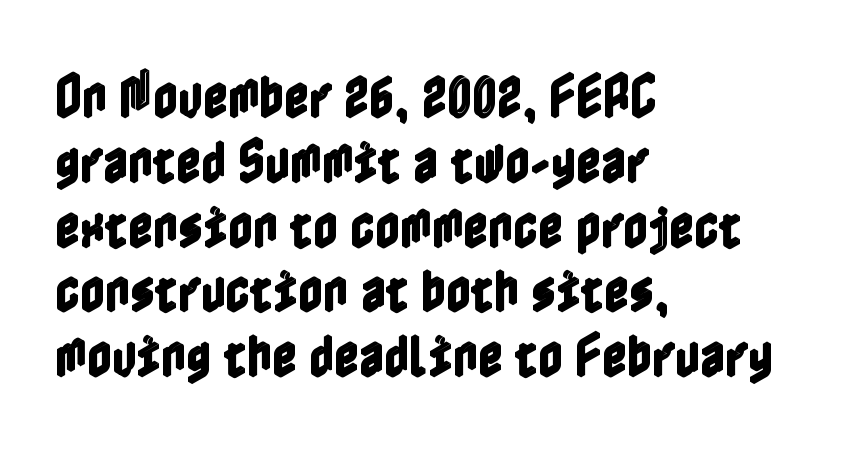
The paragraph shown leans on its left margin. When letters stand straight like this, we call the style roman or upright. The space between consecutive lines is moderate. The letterforms sit shoulder to shoulder at normal distance.
